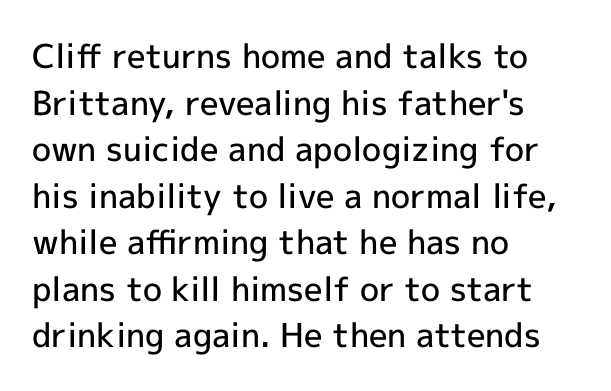
Q: Is the text bold? A: Semi-bold.
Q: Is the text italic (slanted)? A: No, it is upright.
Q: Is the typeface a serif or a sans-serif typeface? A: Sans-serif.
Q: Is the text underlined? A: No.
Q: How is the paragraph aligned? A: Left-aligned.
Q: Is the spacing between letters normal or unusually wide? A: Normal.
Q: Is the spacing between lines tight, normal or loose? A: Normal.
Q: Width (condensed, normal, or wide)? A: Normal.
Q: x-height? A: Medium.
Q: Monospaced? A: No.
